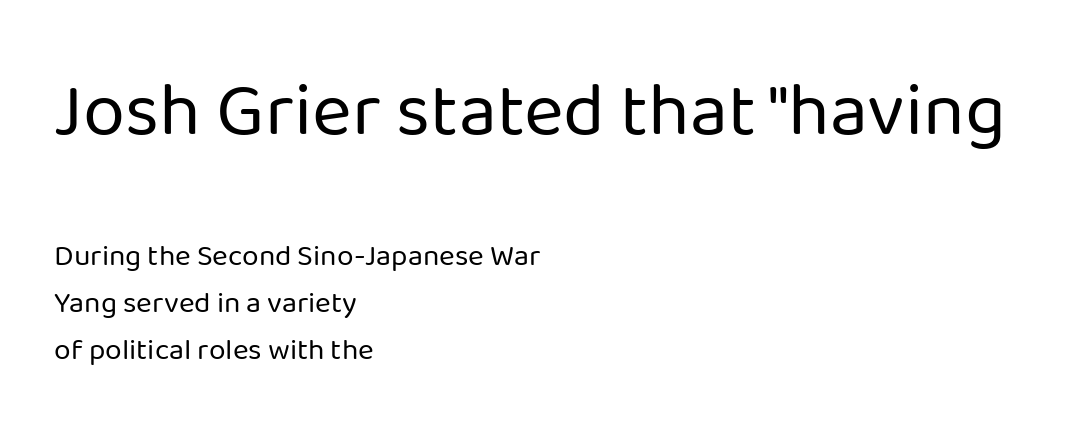
The image shows 76 px regular-weight sans-serif type, upright; set left-aligned, normal line spacing (1.56x), normal letter spacing, not underlined; the first (top) block is 2.53x larger; low stroke contrast and a medium x-height.
